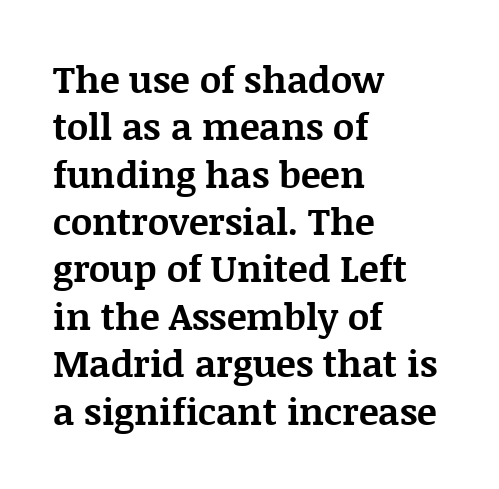
Q: Is the text bold? A: Yes.
Q: Is the text italic (slanted)? A: No, it is upright.
Q: Is the typeface a serif or a sans-serif typeface? A: Serif.
Q: Is the text underlined? A: No.
Q: How is the paragraph aligned? A: Left-aligned.
Q: Is the spacing between letters normal or unusually wide? A: Normal.
Q: Is the spacing between lines tight, normal or loose? A: Normal.
Q: Width (condensed, normal, or wide)? A: Normal.
Q: Stroke contrast? A: Medium.
Q: x-height? A: Large.
Q: Monospaced? A: No.
